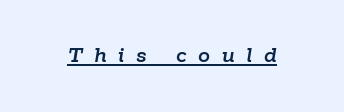
Notice how the stems are inclined rather than vertical — that's the hallmark of italics. Underlined type. The letterforms stand isolated, each surrounded by extra space.
